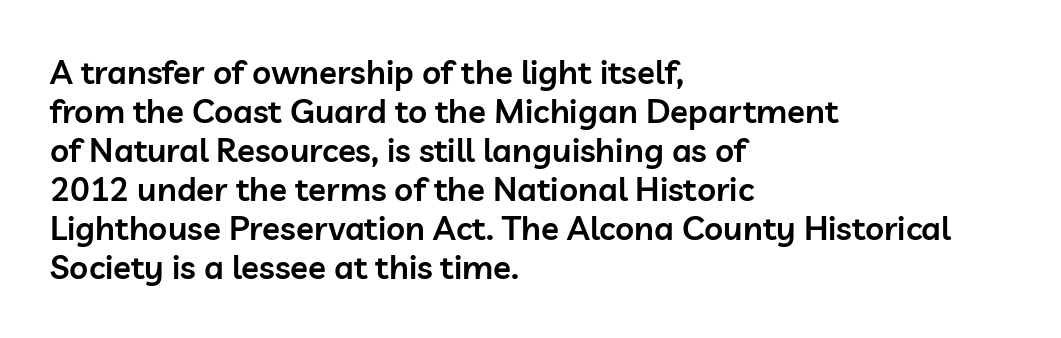
Is there any slant? The stems are plumb. The tracking reads as untouched default to a designer's eye. These lines stack with their left ends in a neat column. These lines are composed in type without serifs. The rendering uses natural spacing where letterforms have individual widths. Weight: semibold (demi).
